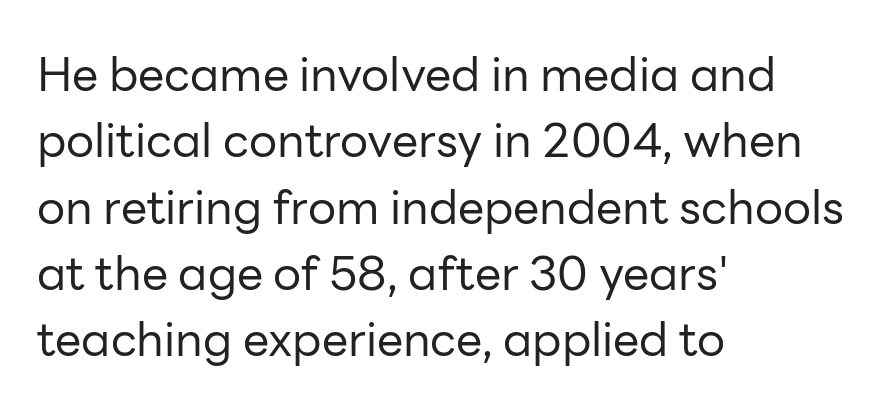
{"serif": "no", "italic": "no", "bold": "no", "weight": "regular", "width": "normal", "stroke_contrast": "low", "x_height": "medium", "monospaced": "no", "underline": "no", "align": "left", "line_spacing": "normal", "line_spacing_ratio": 1.41, "letter_spacing": "normal", "letter_spacing_em": 0.0, "glyph_px": 47}
